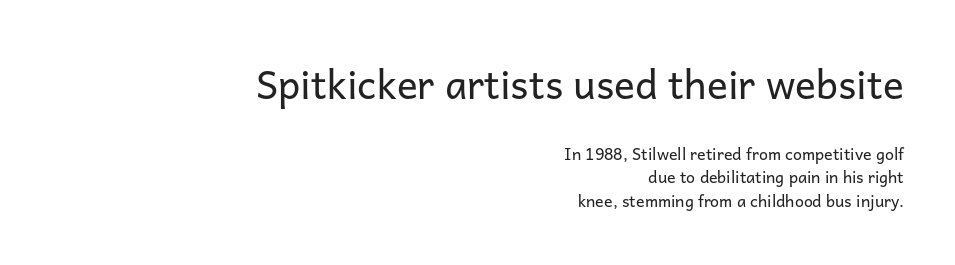
Scale decreases going downward across the two blocks. The typesetting does not lean heavy: it is not bold. Note the varied advance widths — an 'i' is clearly narrower than an 'm'. A sans-serif font was chosen for this passage. The area under the type is left untouched.
